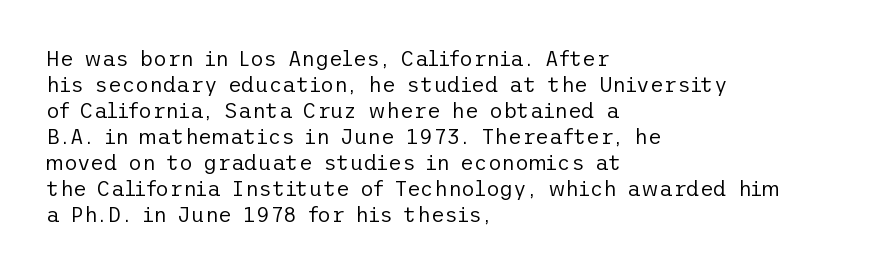
Q: Is the text bold? A: No.
Q: Is the text italic (slanted)? A: No, it is upright.
Q: Is the text underlined? A: No.
Q: How is the paragraph aligned? A: Left-aligned.
Q: Is the spacing between letters normal or unusually wide? A: Normal.
